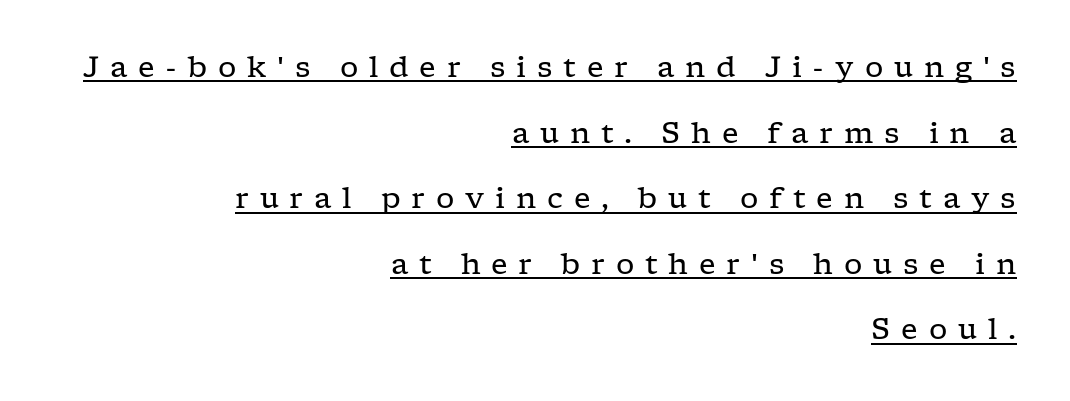
Q: Is the text bold? A: No.
Q: Is the text italic (slanted)? A: No, it is upright.
Q: Is the typeface a serif or a sans-serif typeface? A: Serif.
Q: Is the text underlined? A: Yes.
Q: How is the paragraph aligned? A: Right-aligned.
Q: Is the spacing between letters normal or unusually wide? A: Unusually wide.
Q: Is the spacing between lines tight, normal or loose? A: Loose.
Q: Width (condensed, normal, or wide)? A: Wide.
Q: Stroke contrast? A: Low.
Q: x-height? A: Medium.
Q: Monospaced? A: No.
